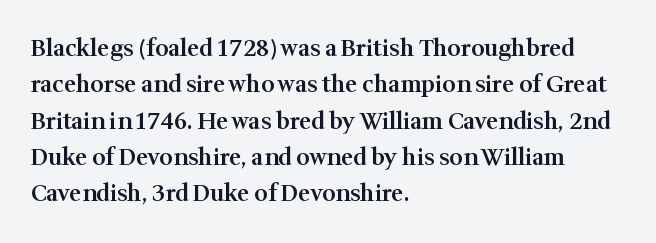
Q: Is the text bold? A: Semi-bold.
Q: Is the text italic (slanted)? A: No, it is upright.
Q: Is the text underlined? A: No.
Q: How is the paragraph aligned? A: Left-aligned.
Q: Is the spacing between letters normal or unusually wide? A: Normal.
Q: Is the spacing between lines tight, normal or loose? A: Normal.
